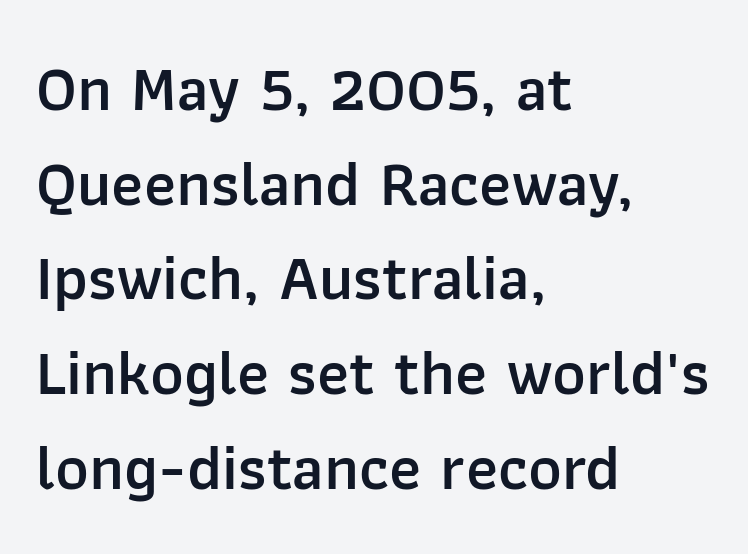
Q: Is the text bold? A: Semi-bold.
Q: Is the text italic (slanted)? A: No, it is upright.
Q: Is the typeface a serif or a sans-serif typeface? A: Sans-serif.
Q: Is the text underlined? A: No.
Q: How is the paragraph aligned? A: Left-aligned.
Q: Is the spacing between letters normal or unusually wide? A: Normal.
Q: Is the spacing between lines tight, normal or loose? A: Normal.
Q: Width (condensed, normal, or wide)? A: Normal.
Q: Stroke contrast? A: Low.
Q: x-height? A: Medium.
Q: Monospaced? A: No.
